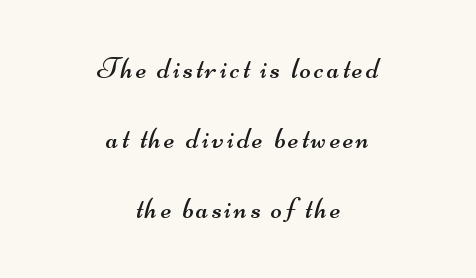
Q: Is the text bold? A: No.
Q: Is the typeface a serif or a sans-serif typeface? A: Sans-serif.
Q: Is the text underlined? A: No.
Q: How is the paragraph aligned? A: Centered.
Q: Is the spacing between lines tight, normal or loose? A: Loose.
Q: Width (condensed, normal, or wide)? A: Wide.
Q: Stroke contrast? A: Medium.
Q: x-height? A: Small.
Q: Monospaced? A: No.
